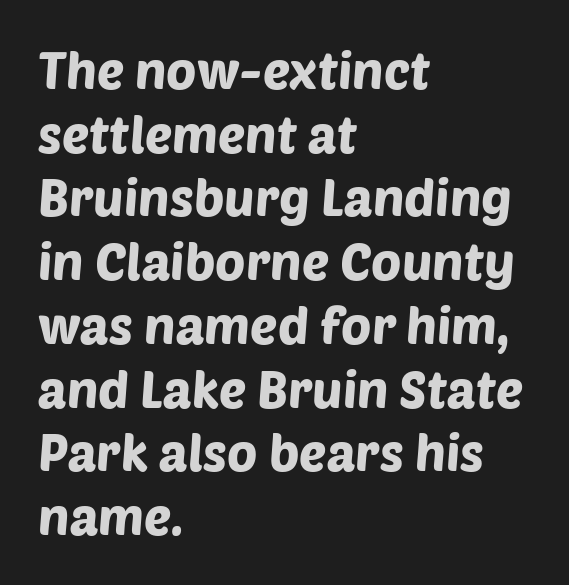
Q: Is the typeface a serif or a sans-serif typeface? A: Sans-serif.
Q: Is the text underlined? A: No.
Q: How is the paragraph aligned? A: Left-aligned.
Q: Is the spacing between letters normal or unusually wide? A: Normal.
Q: Is the spacing between lines tight, normal or loose? A: Normal.
Q: Width (condensed, normal, or wide)? A: Normal.
Q: Stroke contrast? A: Low.
Q: x-height? A: Large.
Q: Monospaced? A: No.
